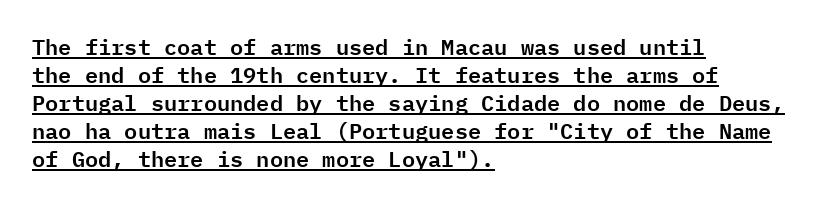
The gaps between neighbouring characters are ordinary and unremarkable. One-word summary of the alignment: left. How would I describe the line gaps? Plain and ordinary. Emphasis is given by a line drawn under the lettering. Every stem runs plumb, perpendicular to the baseline.
